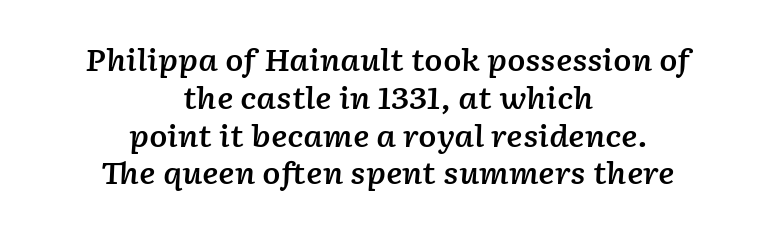
Q: Is the text bold? A: Semi-bold.
Q: Is the text italic (slanted)? A: Yes, it leans right by about 2 degrees.
Q: Is the text underlined? A: No.
Q: How is the paragraph aligned? A: Centered.
Q: Is the spacing between letters normal or unusually wide? A: Normal.
Q: Is the spacing between lines tight, normal or loose? A: Normal.
Q: Width (condensed, normal, or wide)? A: Normal.
Q: Stroke contrast? A: Low.
Q: x-height? A: Medium.
Q: Monospaced? A: No.
